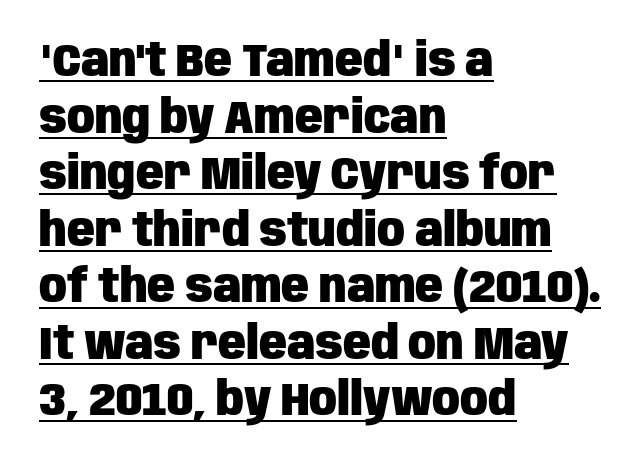
Typographically, this falls in the sans-serif category. What decoration does the sample have? An underline. Here the designer chose a conventional face with non-uniform glyph widths. A classic flush-left, rag-right setting is used for this passage. A dark, heavy texture on the line: the type is bold. The gaps between neighbouring characters are ordinary and unremarkable.
